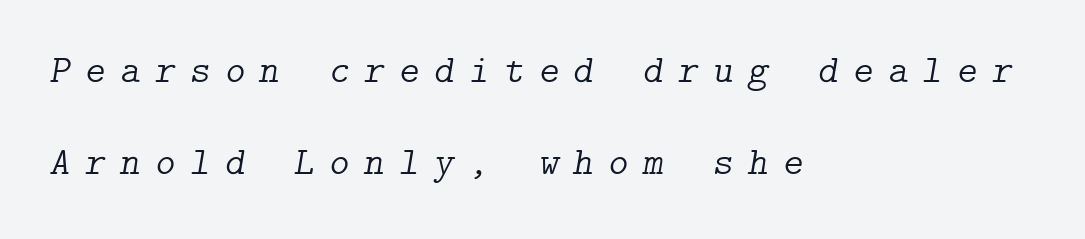
The image shows 39 px light serif type, italic (leaning right); set left-aligned, loose line spacing (2.37x), unusually wide letter spacing (+0.37 em), not underlined; low stroke contrast and a medium x-height.
